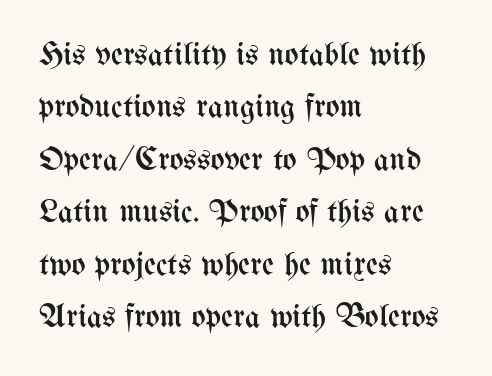
{"italic": "no", "bold": "no", "weight": "regular", "width": "condensed", "stroke_contrast": "medium", "x_height": "medium", "monospaced": "no", "underline": "no", "align": "left", "line_spacing": "normal", "line_spacing_ratio": 1.59, "letter_spacing": "normal", "letter_spacing_em": 0.0, "glyph_px": 33}
